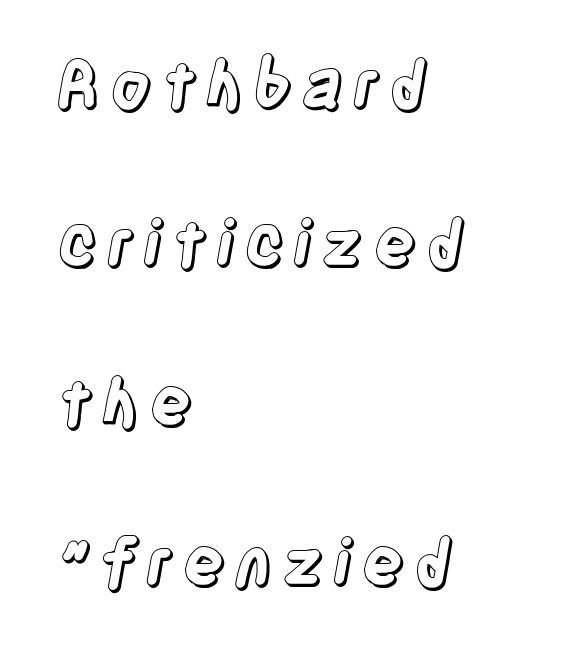
{"width": "condensed", "x_height": "large", "monospaced": "no", "underline": "no", "align": "left", "line_spacing": "loose", "line_spacing_ratio": 2.45, "glyph_px": 65}
